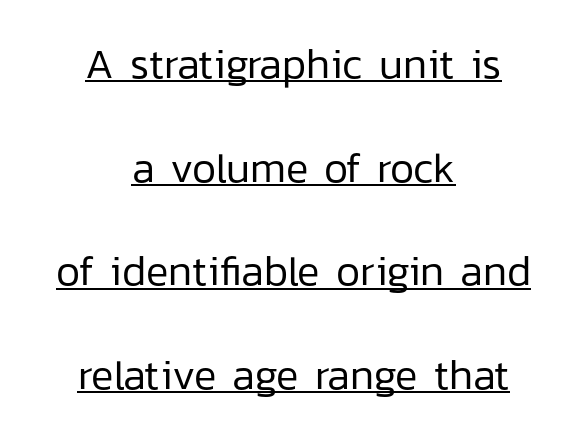
{"serif": "no", "italic": "no", "bold": "no", "weight": "regular", "width": "normal", "stroke_contrast": "low", "x_height": "medium", "monospaced": "no", "underline": "yes", "align": "center", "line_spacing": "loose", "line_spacing_ratio": 2.47, "letter_spacing": "normal", "letter_spacing_em": 0.0, "glyph_px": 42}
